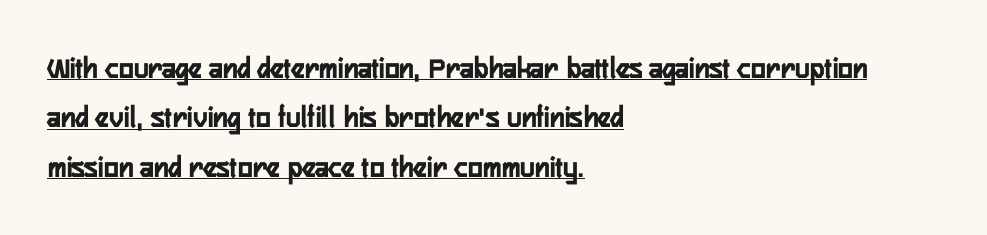
Compared with undecorated copy, this sample adds a rule below the words. The tracking reads as untouched default to a designer's eye. The face used here is a sans, in the tradition of grotesques and geometrics. Think of a printed novel: that variable character pitch is what you see here. The paragraph shown leans on its left margin. Unlike italic type, these characters show no tilt at all.
